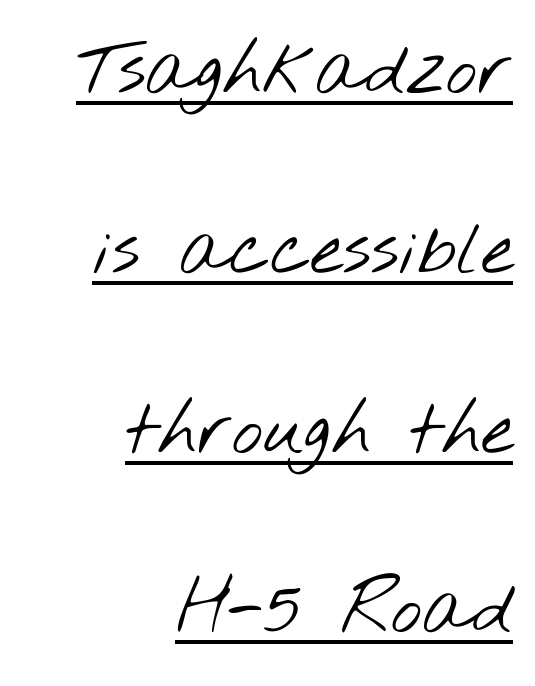
The image shows 74 px light, wide sans-serif type; set right-aligned, loose line spacing (2.43x), normal letter spacing, underlined; low stroke contrast and a small x-height.
